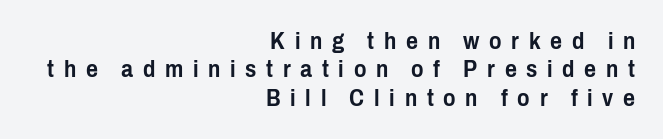
{"italic": "no", "underline": "no", "align": "right", "line_spacing_ratio": 1.23, "letter_spacing": "wide", "letter_spacing_em": 0.42, "glyph_px": 23}
